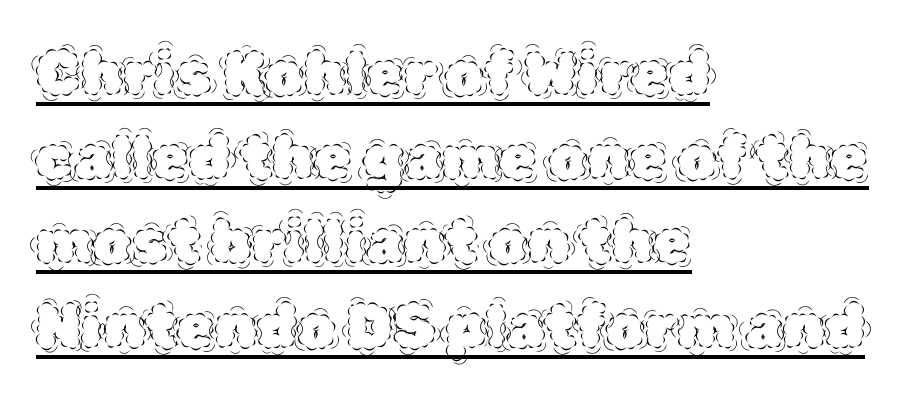
Q: Is the text bold? A: No.
Q: Is the text italic (slanted)? A: No, it is upright.
Q: Is the text underlined? A: Yes.
Q: How is the paragraph aligned? A: Left-aligned.
Q: Is the spacing between letters normal or unusually wide? A: Normal.
Q: Is the spacing between lines tight, normal or loose? A: Normal.
Q: Width (condensed, normal, or wide)? A: Normal.
Q: x-height? A: Large.
Q: Monospaced? A: No.
